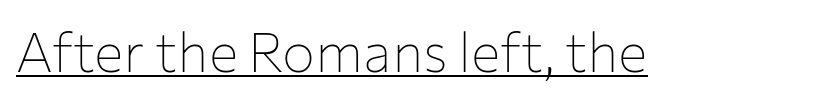
{"serif": "no", "italic": "no", "bold": "no", "weight": "thin", "width": "normal", "stroke_contrast": "low", "x_height": "medium", "monospaced": "no", "underline": "yes", "letter_spacing": "normal", "letter_spacing_em": 0.0, "glyph_px": 55}
